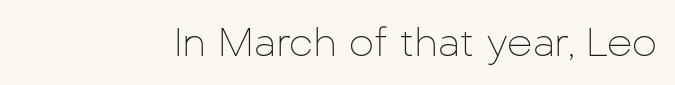
{"serif": "no", "italic": "no", "bold": "no", "weight": "thin", "width": "normal", "stroke_contrast": "low", "x_height": "medium", "monospaced": "no", "underline": "no", "letter_spacing": "normal", "letter_spacing_em": 0.0, "glyph_px": 40}
